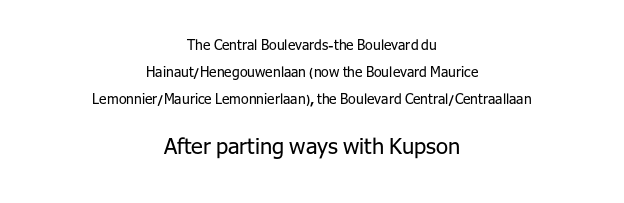
The image shows 22 px text type, upright; set centered, loose line spacing (1.94x), normal letter spacing, not underlined; the second (bottom) block is 1.57x larger.
